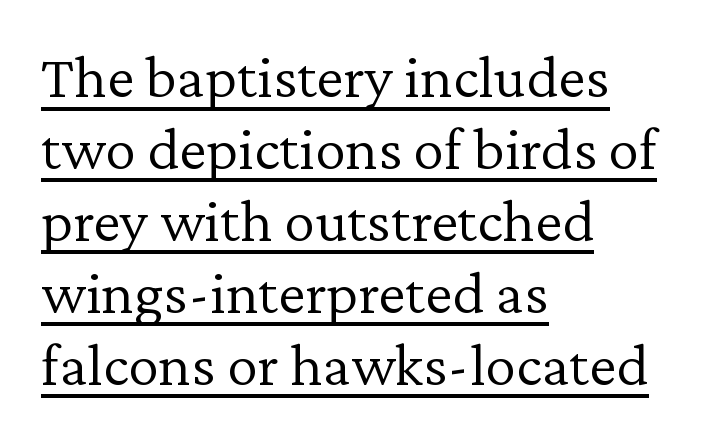
The image shows 62 px light serif type, upright; set left-aligned, line spacing 1.16x, normal letter spacing, underlined; low stroke contrast and a medium x-height.
